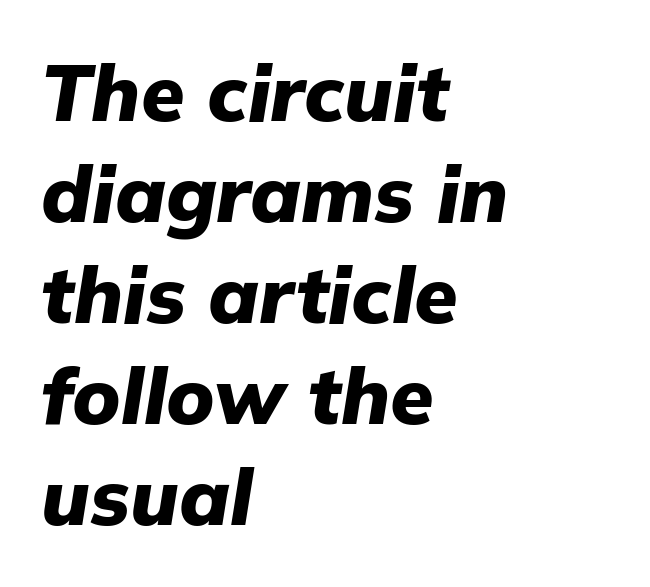
{"italic": "yes", "lean": "right", "slant_degrees": 9, "bold": "yes", "weight": "heavy", "width": "normal", "stroke_contrast": "low", "x_height": "medium", "monospaced": "no", "underline": "no", "align": "left", "line_spacing": "normal", "line_spacing_ratio": 1.28, "letter_spacing": "normal", "letter_spacing_em": 0.0, "glyph_px": 79}
